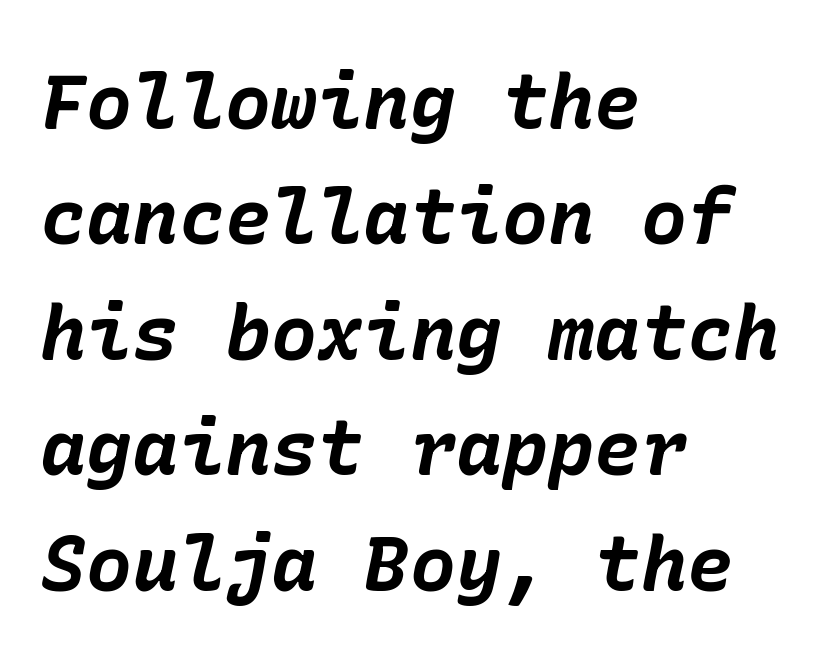
Caption: multi-line text, flush left, ragged right. The glyphs are unaccompanied by any horizontal stroke below them. Line spacing here is normal. Does the weight exceed regular? Yes, all the way to bold. Designer's note — italics engaged. No extra tracking has been applied to these lines.
